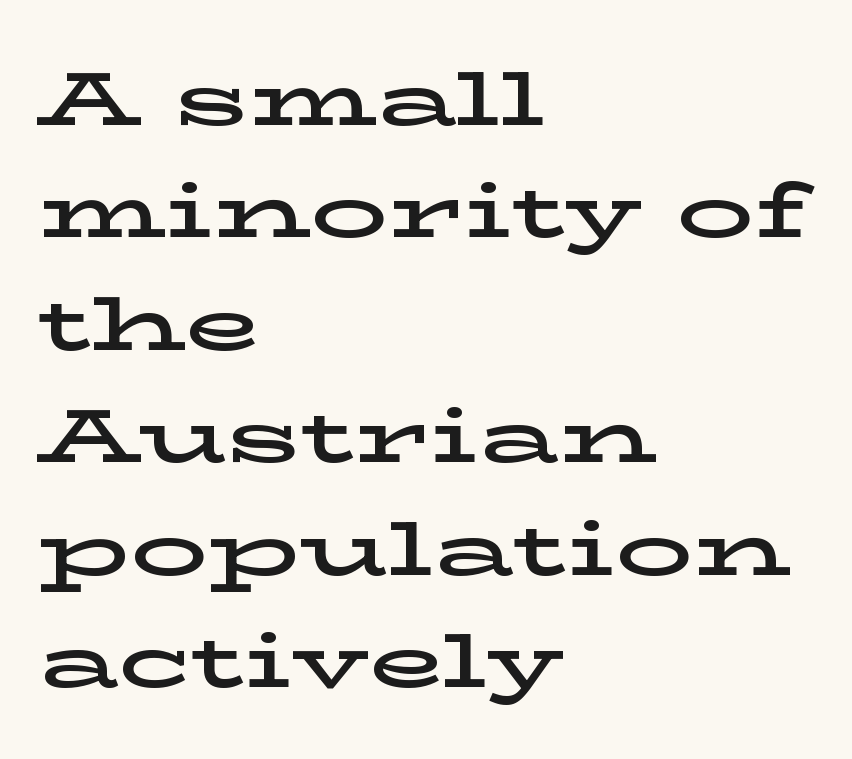
The image shows 77 px wide serif type, upright; set left-aligned, normal line spacing (1.46x), normal letter spacing, not underlined; low stroke contrast and a medium x-height.
